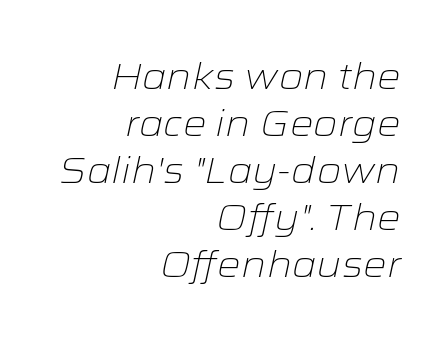
The image shows 37 px light, wide type, italic (leaning right); set right-aligned, normal line spacing (1.27x), normal letter spacing, not underlined; low stroke contrast and a medium x-height.
